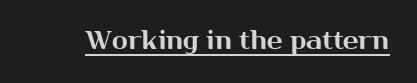
{"italic": "no", "underline": "yes", "letter_spacing": "normal", "letter_spacing_em": 0.0, "glyph_px": 26}
